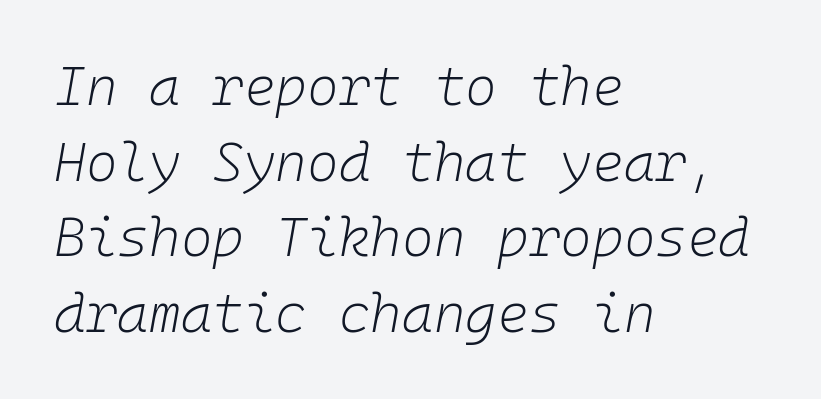
{"italic": "yes", "lean": "right", "slant_degrees": 10, "bold": "no", "weight": "light", "width": "normal", "stroke_contrast": "low", "x_height": "medium", "monospaced": "yes", "underline": "no", "align": "left", "line_spacing": "normal", "line_spacing_ratio": 1.4, "letter_spacing": "normal", "letter_spacing_em": 0.0, "glyph_px": 54}
